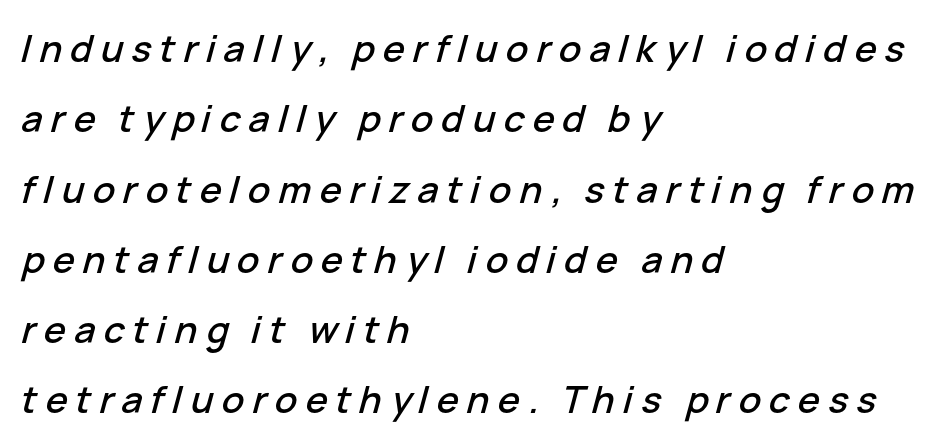
The image shows 37 px text type, italic (leaning right); set left-aligned, loose line spacing (1.9x), unusually wide letter spacing (+0.22 em), not underlined; low stroke contrast and a medium x-height.
